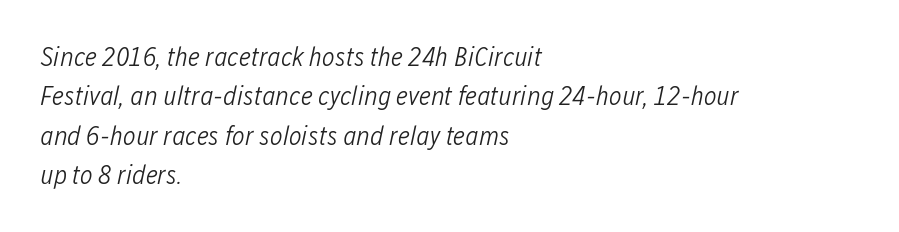
{"italic": "yes", "lean": "right", "slant_degrees": 12, "bold": "no", "underline": "no", "align": "left", "line_spacing": "normal", "line_spacing_ratio": 1.46, "letter_spacing": "normal", "letter_spacing_em": 0.0, "glyph_px": 27}
